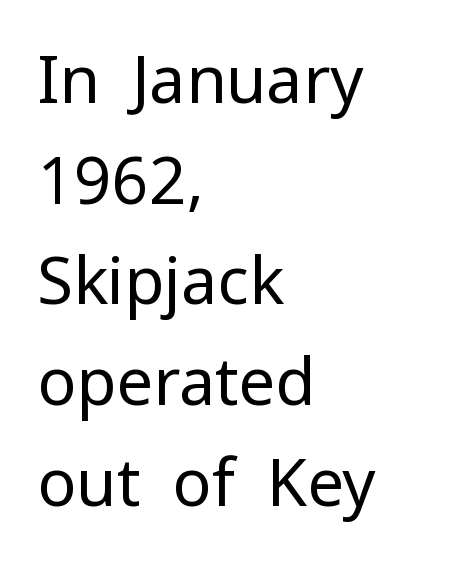
{"serif": "no", "italic": "no", "bold": "no", "weight": "regular", "width": "normal", "stroke_contrast": "low", "x_height": "medium", "monospaced": "no", "underline": "no", "align": "left", "line_spacing": "normal", "line_spacing_ratio": 1.55, "letter_spacing": "normal", "letter_spacing_em": 0.0, "glyph_px": 65}
